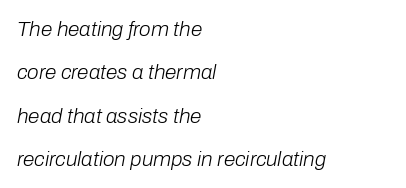
The image shows 21 px text type, italic (leaning right); set left-aligned, loose line spacing (2.06x), normal letter spacing, not underlined.
